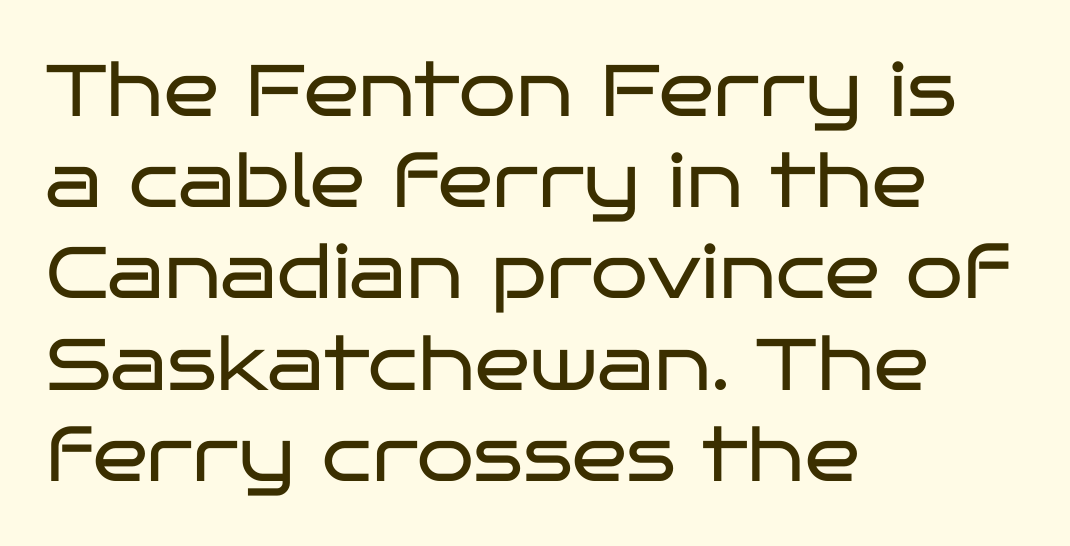
Q: Is the text bold? A: No.
Q: Is the text italic (slanted)? A: No, it is upright.
Q: Is the typeface a serif or a sans-serif typeface? A: Sans-serif.
Q: Is the text underlined? A: No.
Q: How is the paragraph aligned? A: Left-aligned.
Q: Is the spacing between letters normal or unusually wide? A: Normal.
Q: Is the spacing between lines tight, normal or loose? A: Normal.
Q: Width (condensed, normal, or wide)? A: Wide.
Q: Stroke contrast? A: Low.
Q: x-height? A: Large.
Q: Monospaced? A: No.
